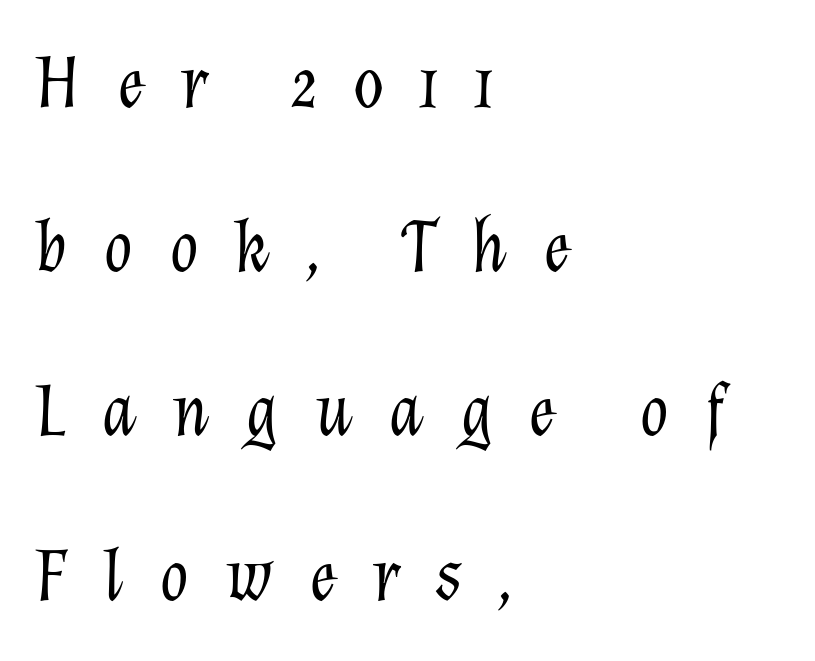
The image shows 75 px light type, italic (leaning right); set left-aligned, loose line spacing (2.19x), unusually wide letter spacing (+0.47 em), not underlined; low stroke contrast and a medium x-height.
